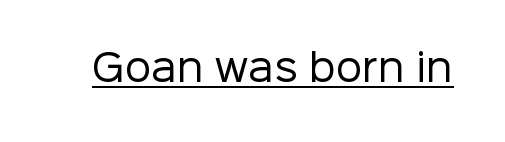
{"serif": "no", "italic": "no", "bold": "no", "weight": "regular", "width": "normal", "stroke_contrast": "low", "x_height": "medium", "monospaced": "no", "underline": "yes", "letter_spacing": "normal", "letter_spacing_em": 0.0, "glyph_px": 37}
